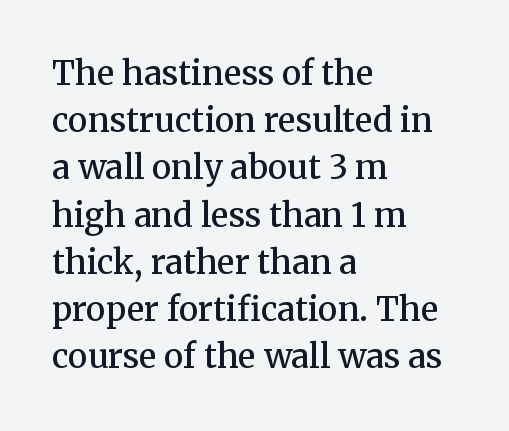
{"serif": "yes", "italic": "no", "bold": "semi", "weight": "semibold", "width": "normal", "stroke_contrast": "medium", "x_height": "medium", "monospaced": "no", "underline": "no", "align": "left", "line_spacing": "normal", "line_spacing_ratio": 1.43, "letter_spacing": "normal", "letter_spacing_em": 0.0, "glyph_px": 33}
